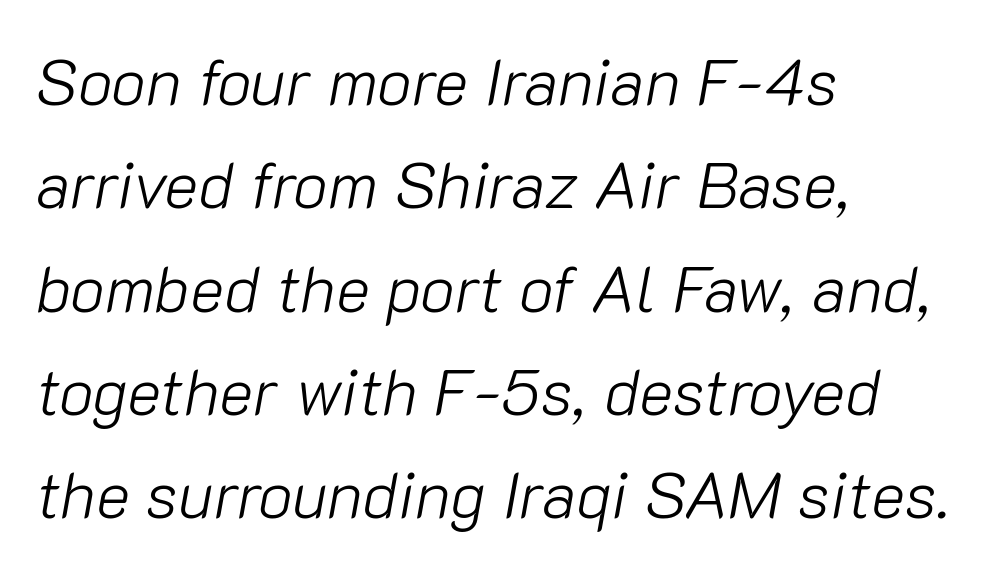
{"italic": "yes", "lean": "right", "slant_degrees": 10, "bold": "no", "weight": "light", "width": "normal", "stroke_contrast": "low", "x_height": "medium", "monospaced": "no", "underline": "no", "align": "left", "line_spacing": "normal", "line_spacing_ratio": 1.59, "letter_spacing": "normal", "letter_spacing_em": 0.0, "glyph_px": 65}
